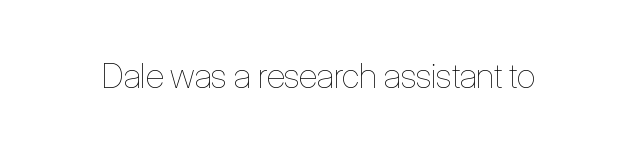
The image shows 34 px thin, condensed type, upright; set normal letter spacing, not underlined; low stroke contrast and a medium x-height.
